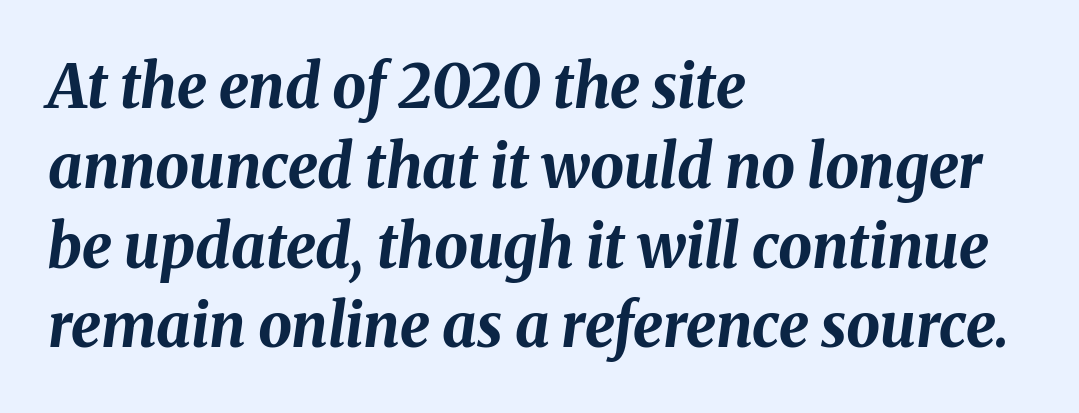
{"italic": "yes", "lean": "right", "slant_degrees": 8, "bold": "yes", "weight": "bold", "width": "normal", "stroke_contrast": "medium", "x_height": "medium", "monospaced": "no", "underline": "no", "align": "left", "line_spacing": "normal", "line_spacing_ratio": 1.33, "letter_spacing": "normal", "letter_spacing_em": 0.0, "glyph_px": 60}
